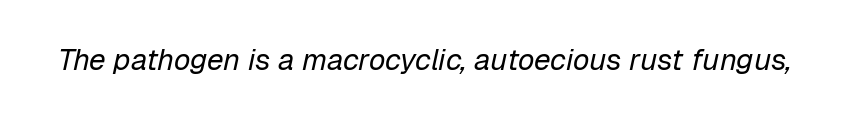
The image shows 30 px regular-weight type, italic (leaning right); set normal letter spacing, not underlined; low stroke contrast and a medium x-height.
